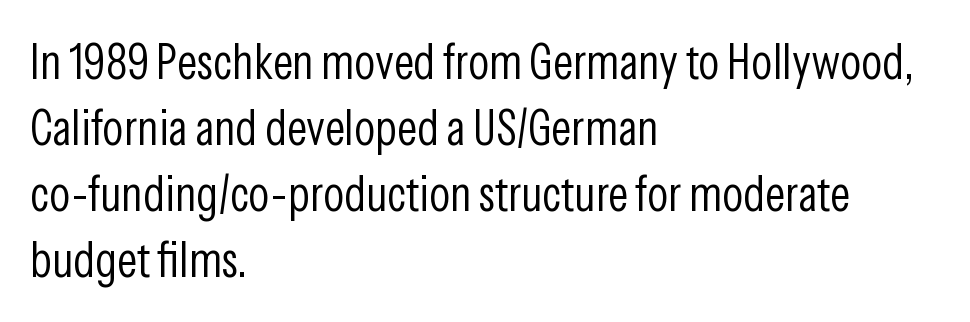
Q: Is the text bold? A: No.
Q: Is the text italic (slanted)? A: No, it is upright.
Q: Is the typeface a serif or a sans-serif typeface? A: Sans-serif.
Q: Is the text underlined? A: No.
Q: How is the paragraph aligned? A: Left-aligned.
Q: Is the spacing between letters normal or unusually wide? A: Normal.
Q: Is the spacing between lines tight, normal or loose? A: Normal.
Q: Width (condensed, normal, or wide)? A: Condensed.
Q: Stroke contrast? A: Low.
Q: x-height? A: Medium.
Q: Monospaced? A: No.
